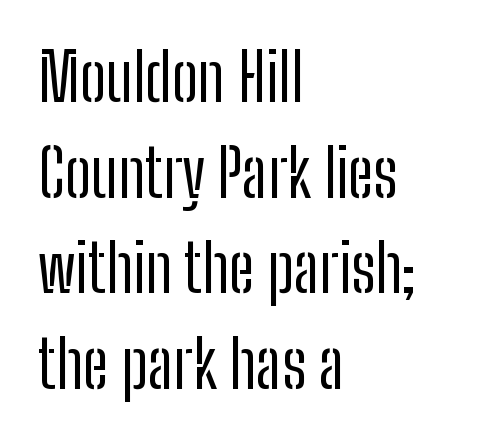
The image shows 65 px regular-weight, condensed sans-serif type, upright; set left-aligned, normal line spacing (1.47x), normal letter spacing, not underlined; low stroke contrast and a medium x-height.
